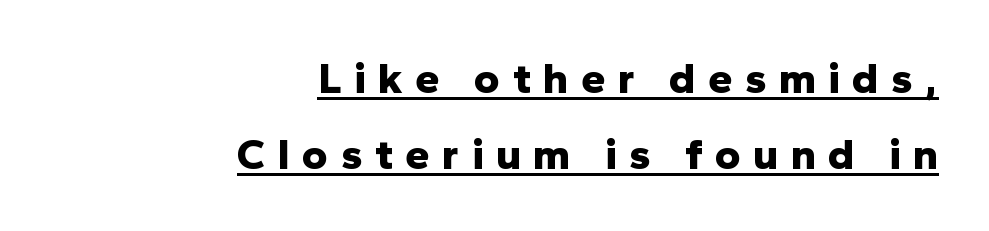
Q: Is the text bold? A: Yes.
Q: Is the text italic (slanted)? A: No, it is upright.
Q: Is the typeface a serif or a sans-serif typeface? A: Sans-serif.
Q: Is the text underlined? A: Yes.
Q: How is the paragraph aligned? A: Right-aligned.
Q: Is the spacing between letters normal or unusually wide? A: Unusually wide.
Q: Width (condensed, normal, or wide)? A: Normal.
Q: Stroke contrast? A: Low.
Q: x-height? A: Medium.
Q: Monospaced? A: No.
